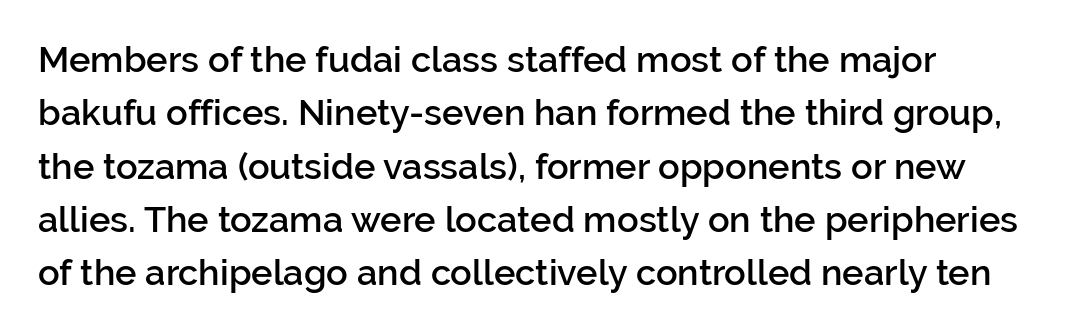
This rendering features lettering with no underline. The font is running at a semibold setting, under full bold. Are there feet on the stems? There aren't — it's a sans. No italicization has been applied; the sample stays upright.
